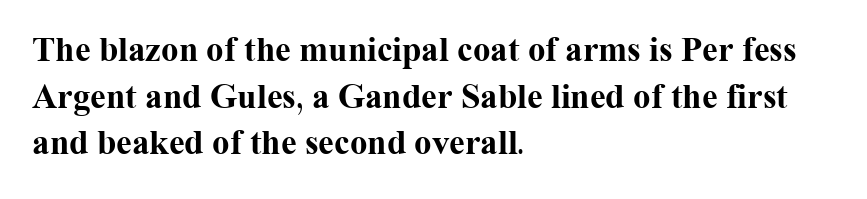
The rag falls on the right side of this text block. Strong, thick strokes mark this as bold type. This rendering leaves character spacing at its baseline value. Only glyphs here, with clear space below each row.
